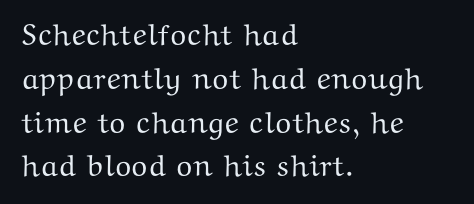
{"serif": "yes", "italic": "no", "width": "wide", "stroke_contrast": "medium", "x_height": "medium", "monospaced": "no", "underline": "no", "align": "left", "line_spacing": "normal", "line_spacing_ratio": 1.46, "letter_spacing": "normal", "letter_spacing_em": 0.0, "glyph_px": 30}
